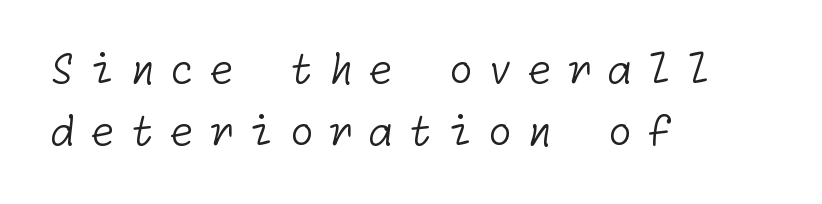
The image shows 41 px light sans-serif type; set left-aligned, normal line spacing (1.51x), unusually wide letter spacing (+0.35 em), not underlined; low stroke contrast and a medium x-height.
